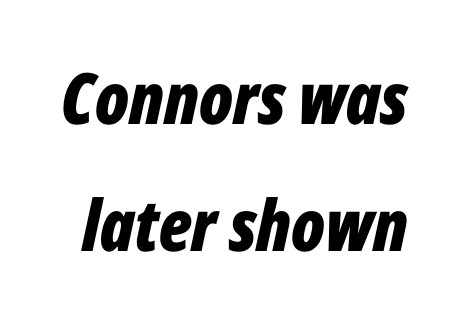
{"italic": "yes", "lean": "right", "slant_degrees": 12, "bold": "yes", "weight": "bold", "width": "condensed", "stroke_contrast": "low", "x_height": "medium", "monospaced": "no", "underline": "no", "line_spacing_ratio": 1.79, "letter_spacing": "normal", "letter_spacing_em": 0.0, "glyph_px": 71}
